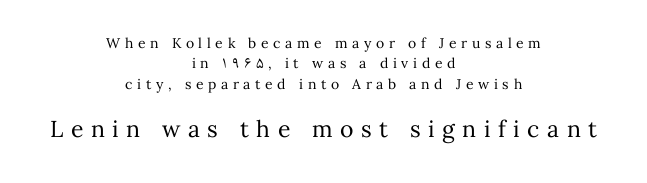
The image shows 23 px text type, upright; set centered, normal line spacing (1.45x), unusually wide letter spacing (+0.33 em), not underlined; the second (bottom) block is 1.64x larger.
